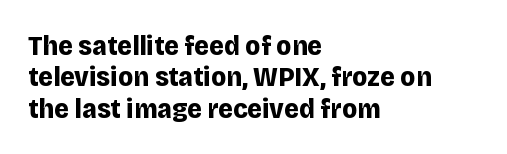
Check where the strokes stop: nothing finishes them off — pure sans. The face used here has the dense, thick strokes of a bold. Each letter keeps its own natural width here, so spacing adapts to shape. You could call the tracking neutral — neither tight nor loose. A roman cut, with each character standing at attention.
